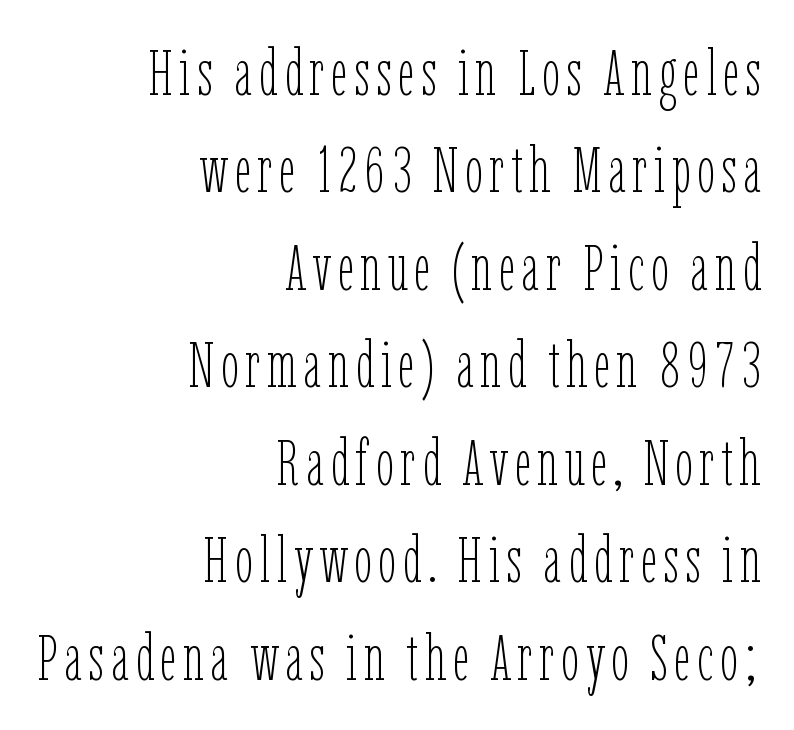
The image shows 65 px thin, condensed type, upright; set right-aligned, normal line spacing (1.5x), not underlined; low stroke contrast and a medium x-height.
